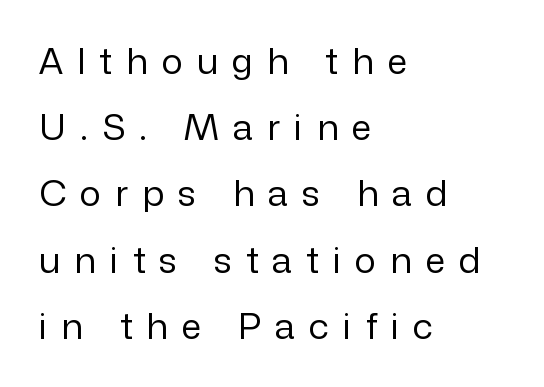
The image shows 36 px regular-weight sans-serif type, upright; set left-aligned, line spacing 1.84x, unusually wide letter spacing (+0.39 em), not underlined; low stroke contrast and a medium x-height.
